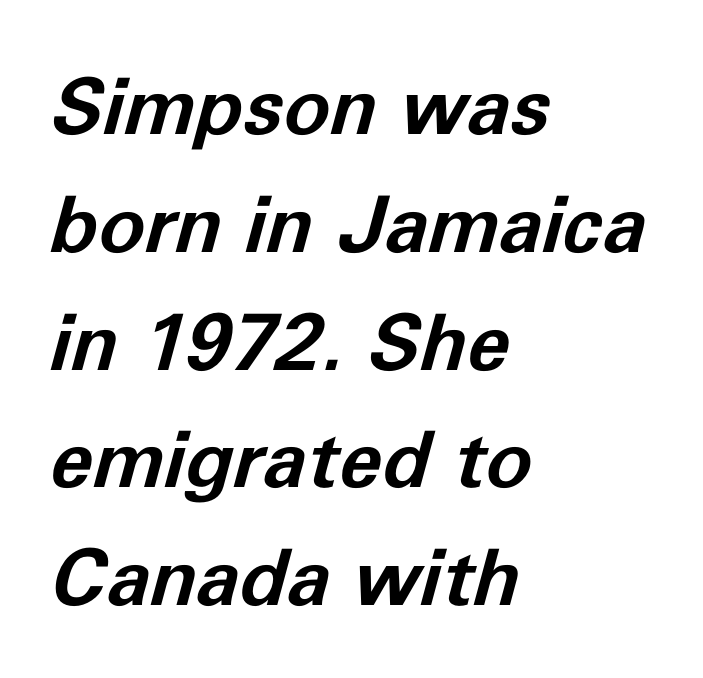
Q: Is the text bold? A: Yes.
Q: Is the text italic (slanted)? A: Yes, it leans right by about 11 degrees.
Q: Is the text underlined? A: No.
Q: How is the paragraph aligned? A: Left-aligned.
Q: Is the spacing between letters normal or unusually wide? A: Normal.
Q: Is the spacing between lines tight, normal or loose? A: Normal.
Q: Width (condensed, normal, or wide)? A: Normal.
Q: Stroke contrast? A: Low.
Q: x-height? A: Medium.
Q: Monospaced? A: No.
